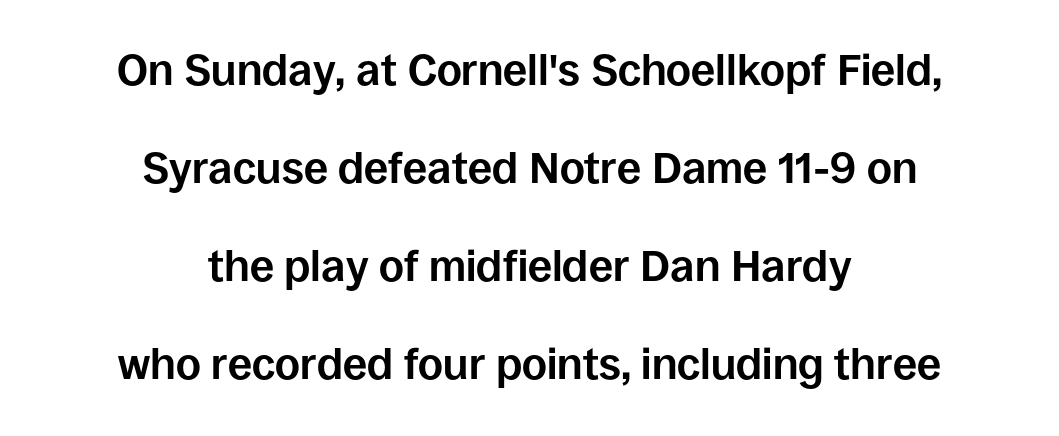
The image shows 43 px bold sans-serif type, upright; set centered, loose line spacing (2.28x), normal letter spacing, not underlined; low stroke contrast and a large x-height.
